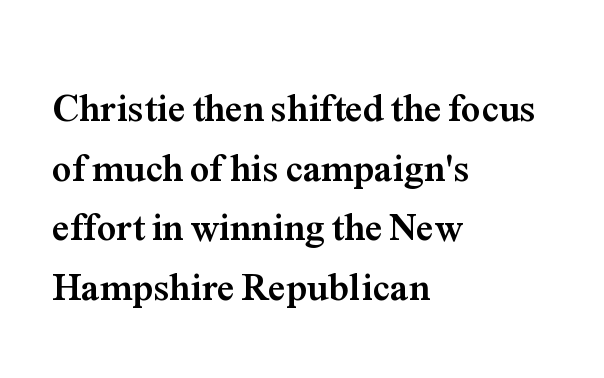
{"serif": "yes", "italic": "no", "bold": "yes", "weight": "semibold", "width": "normal", "stroke_contrast": "medium", "x_height": "medium", "monospaced": "no", "underline": "no", "align": "left", "line_spacing": "normal", "line_spacing_ratio": 1.53, "letter_spacing": "normal", "letter_spacing_em": 0.0, "glyph_px": 39}
